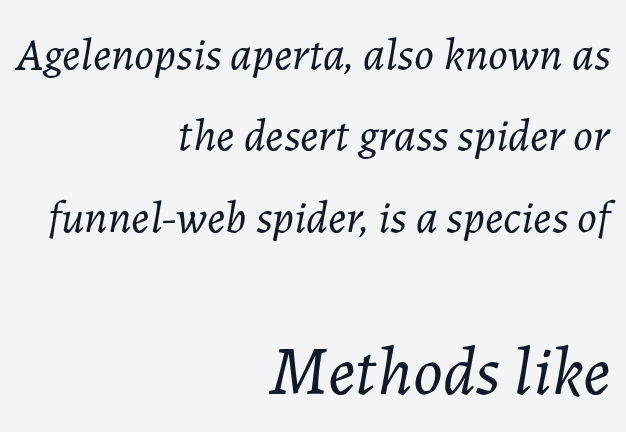
Q: Is the text bold? A: No.
Q: Is the text italic (slanted)? A: Yes, it leans right by about 7 degrees.
Q: Is the text underlined? A: No.
Q: How is the paragraph aligned? A: Right-aligned.
Q: Is the spacing between letters normal or unusually wide? A: Normal.
Q: Which block of text is set in a larger size, the first (top) or the second (bottom)? A: The second (bottom) one.
Q: Width (condensed, normal, or wide)? A: Normal.
Q: Stroke contrast? A: Low.
Q: x-height? A: Medium.
Q: Monospaced? A: No.
